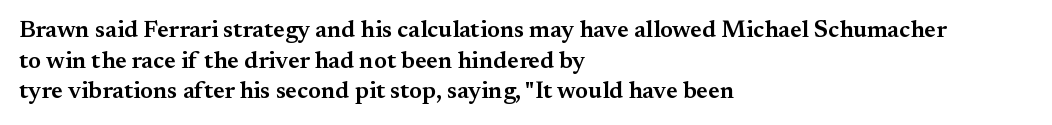
The image shows 24 px text type, upright; set left-aligned, normal line spacing (1.28x), normal letter spacing, not underlined.
